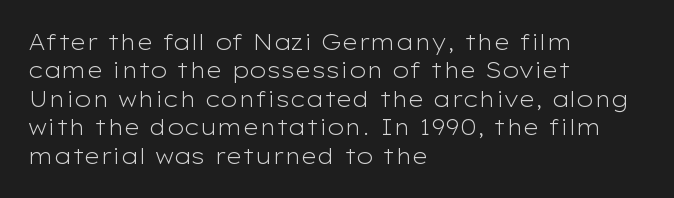
{"italic": "no", "bold": "no", "underline": "no", "align": "left", "line_spacing": "normal", "line_spacing_ratio": 1.29, "letter_spacing": "normal", "letter_spacing_em": 0.0, "glyph_px": 22}
